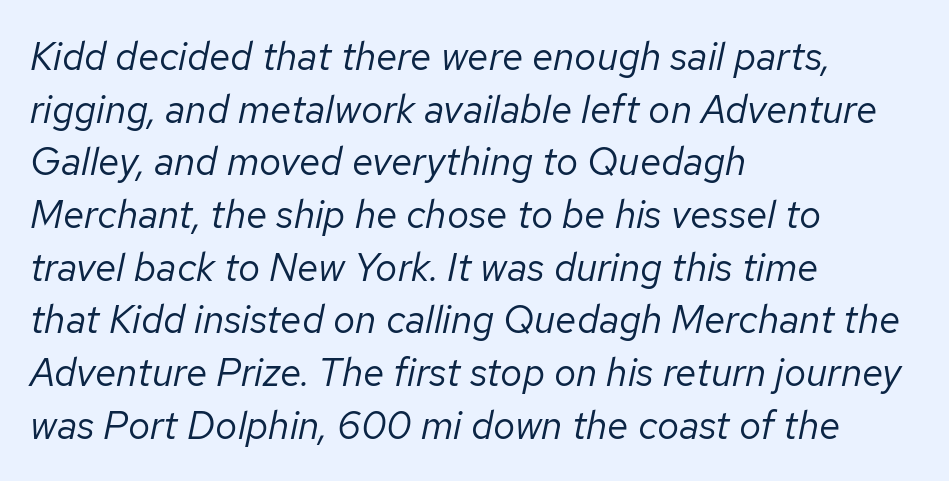
The image shows 39 px regular-weight type, italic (leaning right); set left-aligned, normal line spacing (1.35x), normal letter spacing, not underlined; low stroke contrast and a medium x-height.
